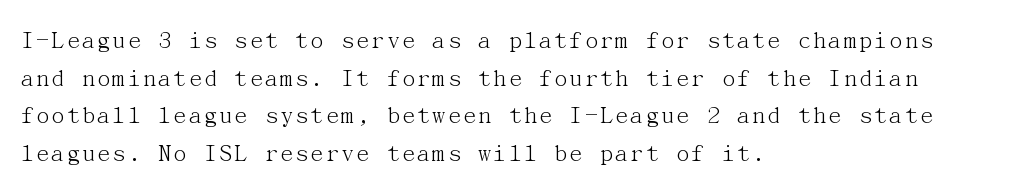
Q: Is the text bold? A: No.
Q: Is the text italic (slanted)? A: No, it is upright.
Q: Is the text underlined? A: No.
Q: How is the paragraph aligned? A: Left-aligned.
Q: Is the spacing between letters normal or unusually wide? A: Normal.
Q: Is the spacing between lines tight, normal or loose? A: Normal.
